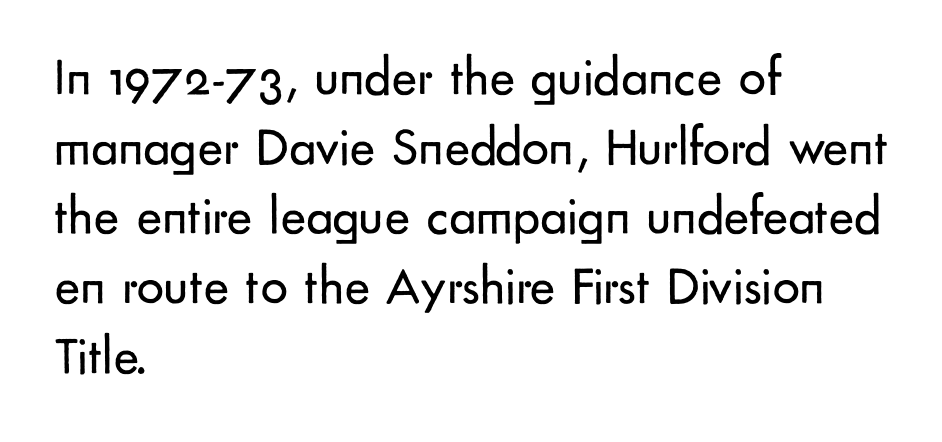
{"serif": "no", "italic": "no", "bold": "no", "weight": "regular", "width": "normal", "stroke_contrast": "low", "x_height": "small", "monospaced": "no", "underline": "no", "align": "left", "line_spacing": "normal", "line_spacing_ratio": 1.29, "letter_spacing": "normal", "letter_spacing_em": 0.0, "glyph_px": 54}
